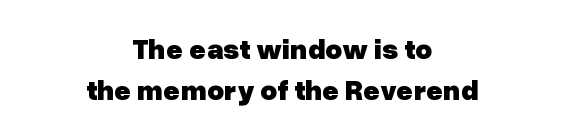
{"serif": "no", "italic": "no", "bold": "yes", "weight": "heavy", "width": "normal", "stroke_contrast": "low", "x_height": "medium", "monospaced": "no", "underline": "no", "align": "center", "line_spacing": "normal", "line_spacing_ratio": 1.43, "letter_spacing": "normal", "letter_spacing_em": 0.0, "glyph_px": 29}
